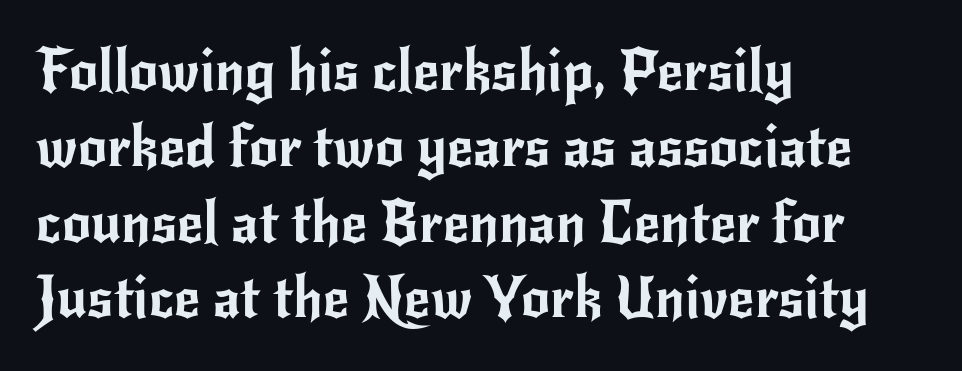
The image shows 57 px sans-serif type, upright; set left-aligned, normal line spacing (1.33x), normal letter spacing, not underlined; low stroke contrast and a small x-height.
